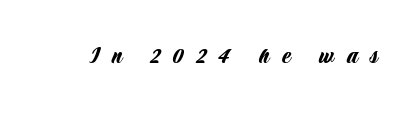
The image shows 26 px text type; set unusually wide letter spacing (+0.48 em), not underlined.
